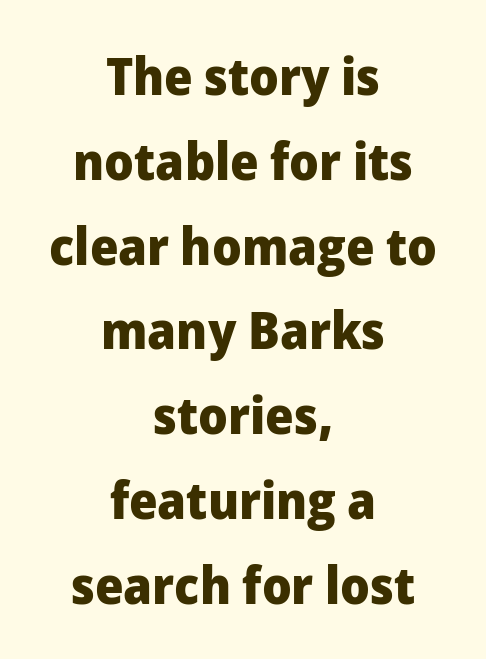
Each letter keeps its own natural width here, so spacing adapts to shape. A typesetter would mark this as roman, not italic. Classification — sans serif. Every row of glyphs is offset so its center matches the block's center. The rendering uses a bold face; every stroke is thick and dark. Regular leading.
